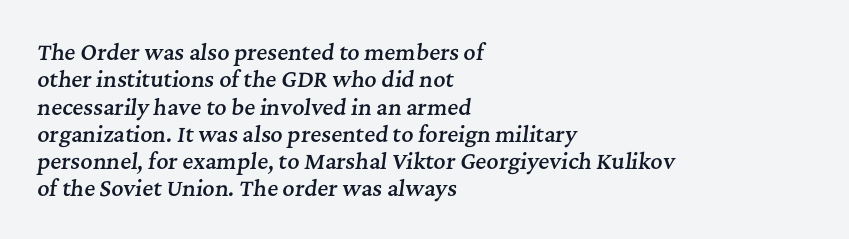
Q: Is the text bold? A: Semi-bold.
Q: Is the text italic (slanted)? A: Yes, it leans right by about 7 degrees.
Q: Is the text underlined? A: No.
Q: How is the paragraph aligned? A: Left-aligned.
Q: Is the spacing between letters normal or unusually wide? A: Normal.
Q: Is the spacing between lines tight, normal or loose? A: Normal.
